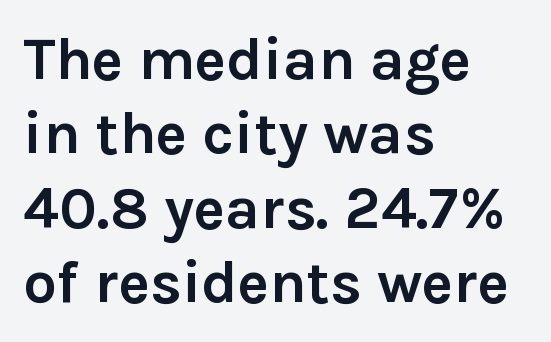
The image shows 60 px semibold sans-serif type, upright; set left-aligned, line spacing 1.24x, normal letter spacing, not underlined; a medium x-height.
